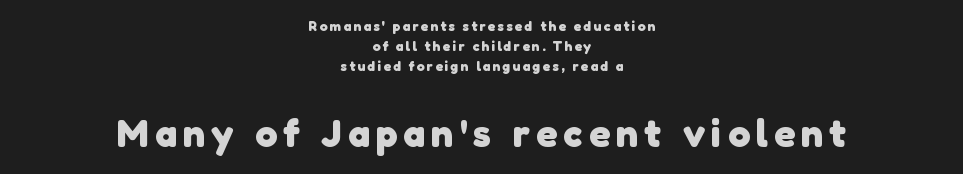
{"serif": "no", "bold": "yes", "weight": "heavy", "width": "normal", "stroke_contrast": "low", "x_height": "medium", "monospaced": "no", "underline": "no", "align": "center", "line_spacing": "normal", "line_spacing_ratio": 1.44, "larger_block": "second", "size_ratio": 2.79, "glyph_px": 39}
